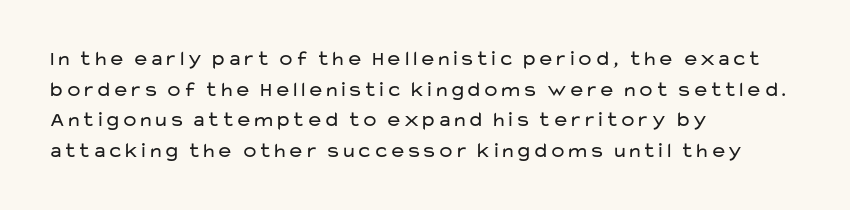
The strip under each line holds only bare page. The lines in this sample share a left origin and differ only in where they stop. The block of text has a typical density, with ordinary space between rows. A typesetter would call this zero additional tracking. Each stroke keeps to a modest, everyday thickness or less. Style check: upright.
